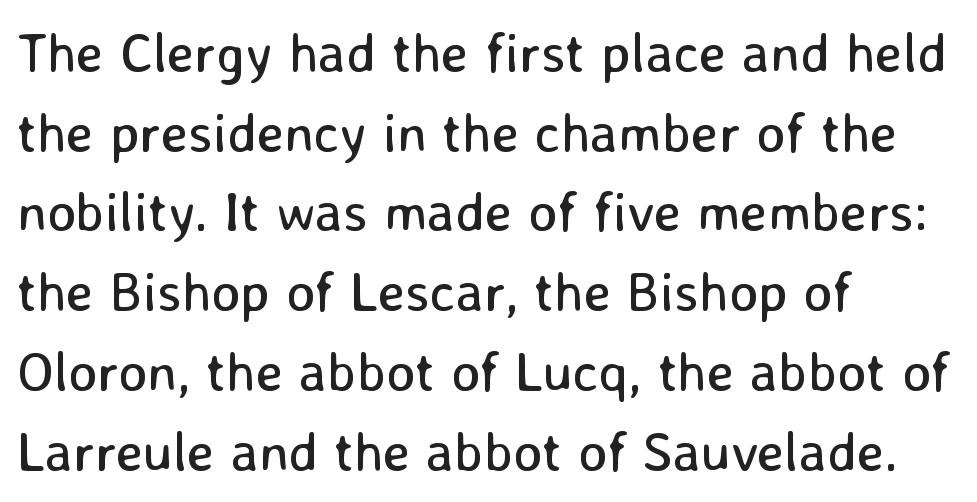
{"serif": "no", "italic": "no", "bold": "no", "weight": "regular", "width": "normal", "stroke_contrast": "low", "x_height": "medium", "monospaced": "no", "underline": "no", "align": "left", "line_spacing": "normal", "line_spacing_ratio": 1.45, "letter_spacing": "normal", "letter_spacing_em": 0.0, "glyph_px": 55}
